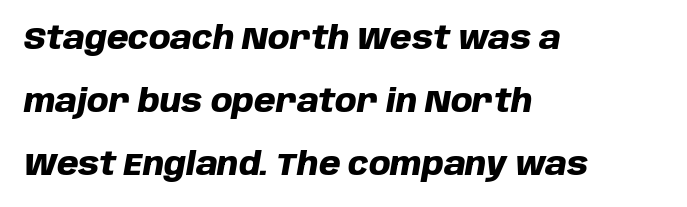
Quick note: interline space is abundant. The font is running at its bold setting. This is oblique type, the kind used for emphasis or titles. The glyphs are unaccompanied by any horizontal stroke below them. These lines are rendered in a variable-pitch font. The type is set solid horizontally, with unmodified tracking.
